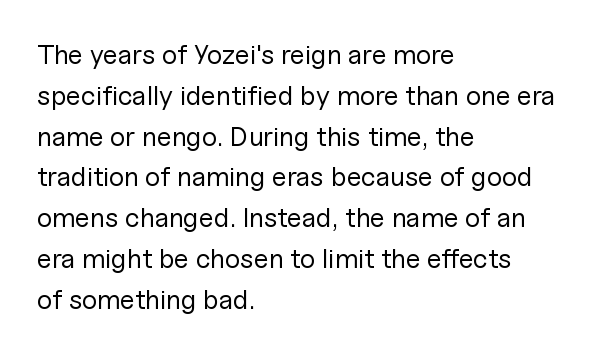
Q: Is the text bold? A: No.
Q: Is the text italic (slanted)? A: No, it is upright.
Q: Is the text underlined? A: No.
Q: How is the paragraph aligned? A: Left-aligned.
Q: Is the spacing between letters normal or unusually wide? A: Normal.
Q: Is the spacing between lines tight, normal or loose? A: Normal.
